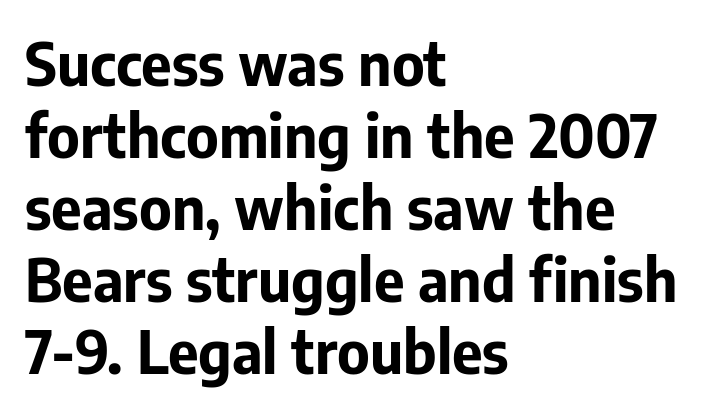
The image shows 59 px bold sans-serif type, upright; set left-aligned, line spacing 1.22x, normal letter spacing, not underlined; low stroke contrast and a medium x-height.
